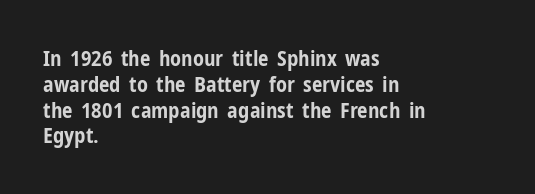
The letters stand upright; this is a roman face. Every row of glyphs begins at an identical x-position on the left. Between one letter and the next there's only the usual sliver of space. Caption: bold face, heavy strokes.
